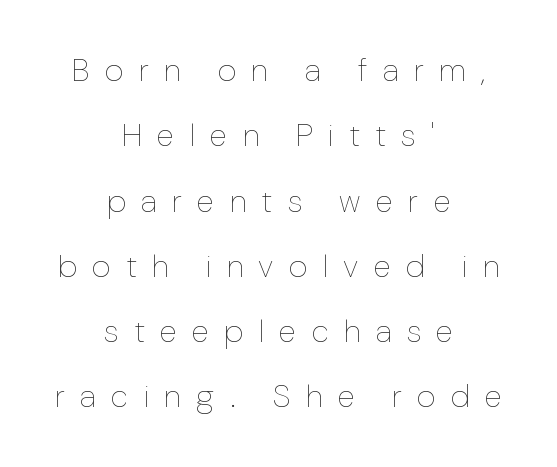
Widely set lines give the paragraph a tall, airy silhouette. Centered paragraph, ragged on both sides. The face looks like a standard text weight, possibly lighter. Proportional: the letters do not fall into vertical columns.
